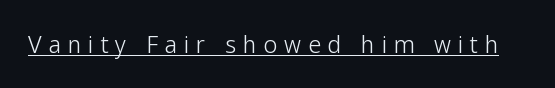
{"italic": "no", "bold": "no", "underline": "yes", "letter_spacing": "wide", "letter_spacing_em": 0.3, "glyph_px": 23}
